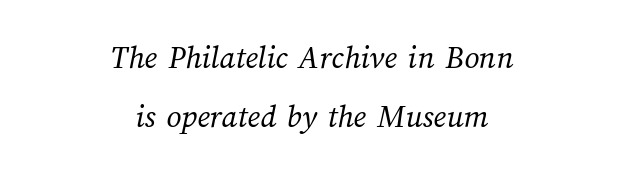
The letterforms sit shoulder to shoulder at normal distance. Where is the straight margin? There isn't one; the lines are centered. Do the characters align in a grid? No, the font is proportional. Unmarked baselines from the first word to the last. Each stroke keeps to a modest, everyday thickness or less.
